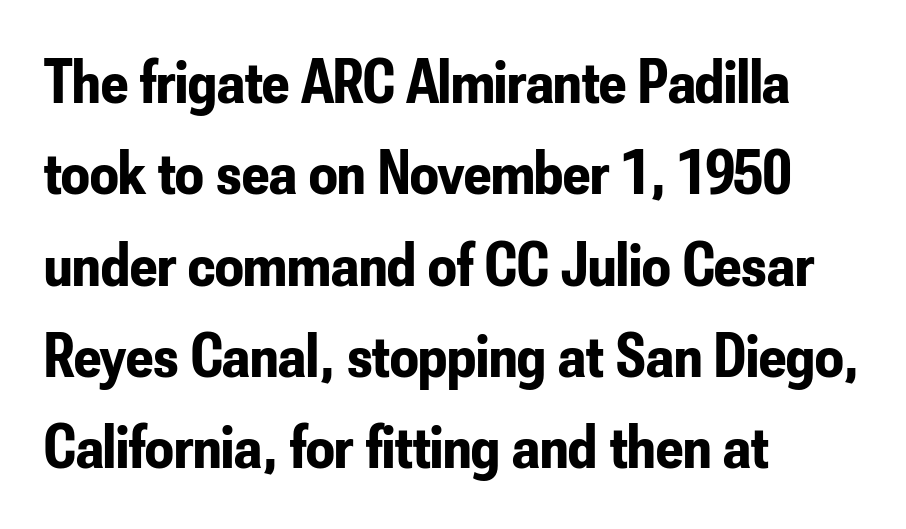
{"serif": "no", "italic": "no", "bold": "yes", "weight": "bold", "width": "condensed", "stroke_contrast": "low", "x_height": "small", "monospaced": "no", "underline": "no", "align": "left", "line_spacing": "normal", "line_spacing_ratio": 1.45, "letter_spacing": "normal", "letter_spacing_em": 0.0, "glyph_px": 63}
